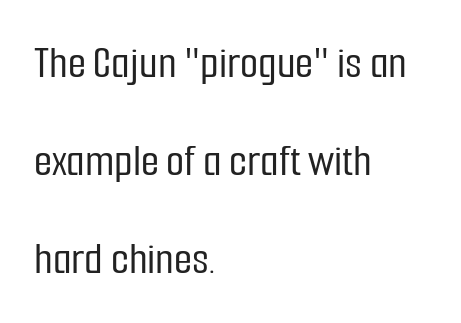
The image shows 47 px condensed sans-serif type, upright; set left-aligned, loose line spacing (2.09x), normal letter spacing, not underlined; low stroke contrast and a medium x-height.
